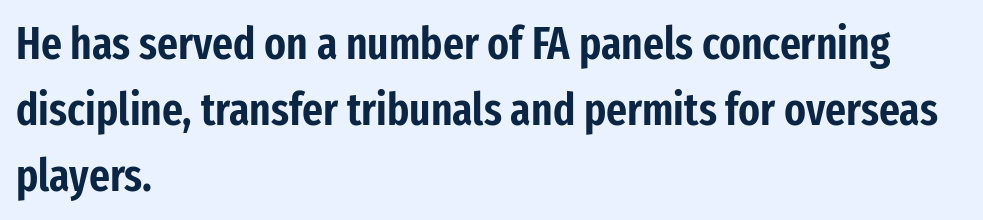
The image shows 45 px condensed sans-serif type, upright; set left-aligned, normal line spacing (1.47x), normal letter spacing, not underlined; low stroke contrast and a medium x-height.
